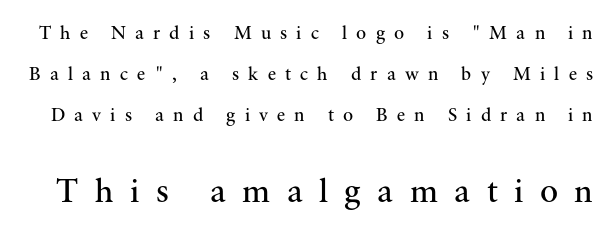
Q: Is the text bold? A: No.
Q: Is the text italic (slanted)? A: No, it is upright.
Q: Is the typeface a serif or a sans-serif typeface? A: Serif.
Q: Is the text underlined? A: No.
Q: Is the spacing between letters normal or unusually wide? A: Unusually wide.
Q: Is the spacing between lines tight, normal or loose? A: Loose.
Q: Which block of text is set in a larger size, the first (top) or the second (bottom)? A: The second (bottom) one.
Q: Width (condensed, normal, or wide)? A: Normal.
Q: Stroke contrast? A: Medium.
Q: x-height? A: Small.
Q: Monospaced? A: No.
